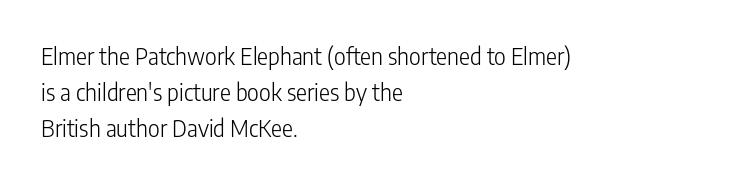
Q: Is the text bold? A: No.
Q: Is the text italic (slanted)? A: No, it is upright.
Q: Is the text underlined? A: No.
Q: How is the paragraph aligned? A: Left-aligned.
Q: Is the spacing between letters normal or unusually wide? A: Normal.
Q: Is the spacing between lines tight, normal or loose? A: Normal.
